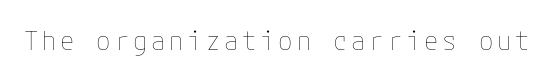
Q: Is the text bold? A: No.
Q: Is the text italic (slanted)? A: No, it is upright.
Q: Is the text underlined? A: No.
